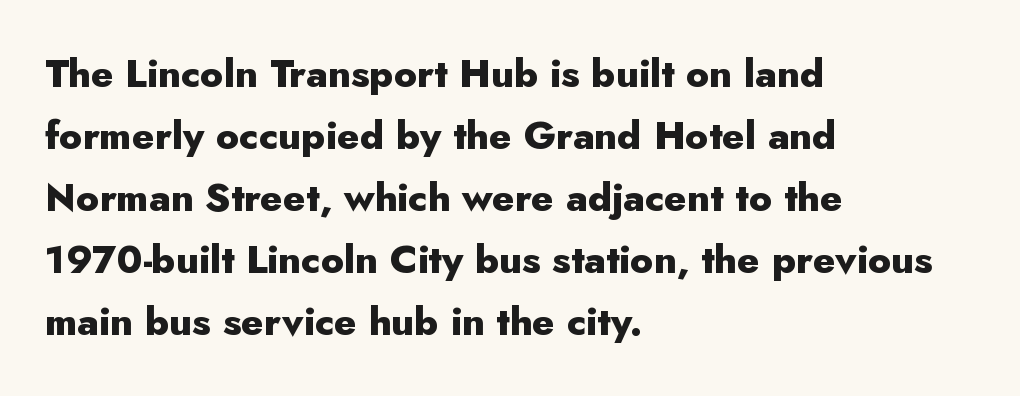
Q: Is the text bold? A: Yes.
Q: Is the text italic (slanted)? A: No, it is upright.
Q: Is the typeface a serif or a sans-serif typeface? A: Sans-serif.
Q: Is the text underlined? A: No.
Q: How is the paragraph aligned? A: Left-aligned.
Q: Is the spacing between letters normal or unusually wide? A: Normal.
Q: Is the spacing between lines tight, normal or loose? A: Normal.
Q: Width (condensed, normal, or wide)? A: Normal.
Q: Stroke contrast? A: Low.
Q: x-height? A: Small.
Q: Monospaced? A: No.
